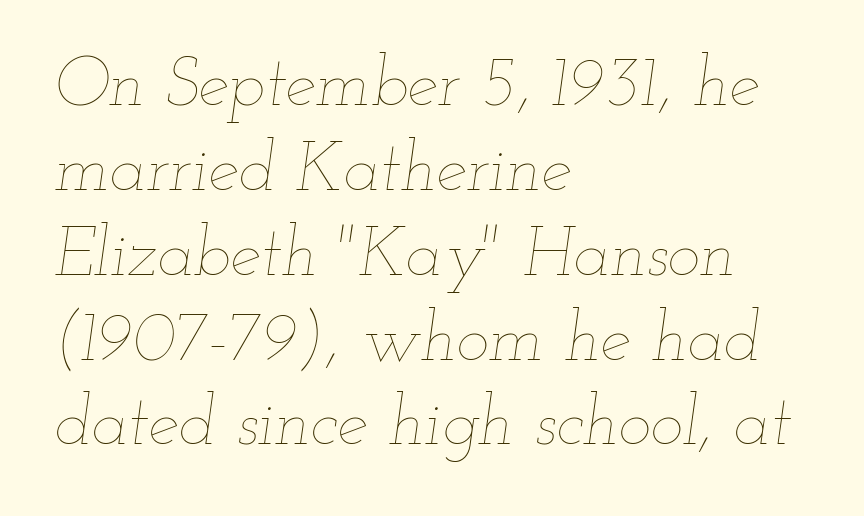
{"italic": "yes", "lean": "right", "slant_degrees": 12, "bold": "no", "weight": "thin", "width": "wide", "stroke_contrast": "low", "x_height": "small", "monospaced": "no", "underline": "no", "align": "left", "line_spacing_ratio": 1.23, "letter_spacing": "normal", "letter_spacing_em": 0.0, "glyph_px": 69}
